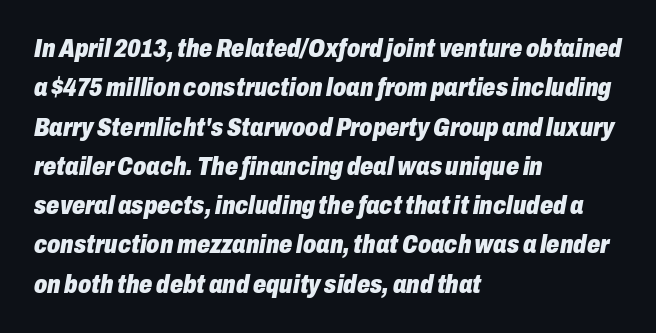
The image shows 26 px bold type, italic (leaning right); set left-aligned, normal line spacing (1.51x), normal letter spacing, not underlined.
